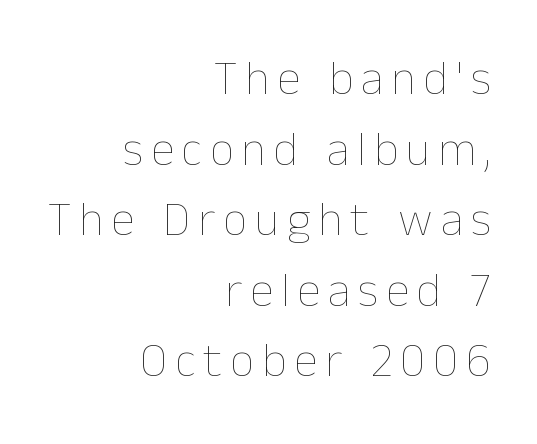
Casual observation: everything's shoved over to the right. Underlining? Definitely not there. The letters stand straight up with perfectly vertical stems. Do the characters align in a grid? No, the font is proportional.
